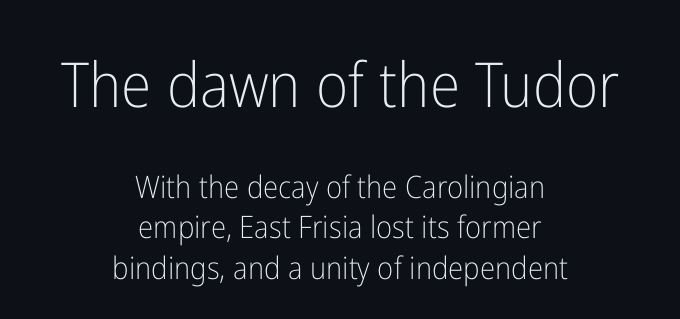
Q: Is the text bold? A: No.
Q: Is the text italic (slanted)? A: No, it is upright.
Q: Is the typeface a serif or a sans-serif typeface? A: Sans-serif.
Q: Is the text underlined? A: No.
Q: How is the paragraph aligned? A: Centered.
Q: Is the spacing between letters normal or unusually wide? A: Normal.
Q: Is the spacing between lines tight, normal or loose? A: Normal.
Q: Which block of text is set in a larger size, the first (top) or the second (bottom)? A: The first (top) one.
Q: Width (condensed, normal, or wide)? A: Condensed.
Q: Stroke contrast? A: Low.
Q: x-height? A: Medium.
Q: Monospaced? A: No.
